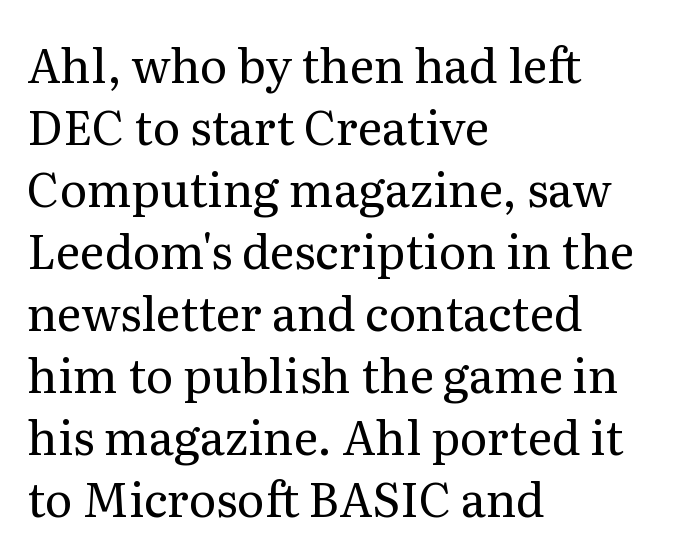
{"serif": "yes", "italic": "no", "bold": "no", "weight": "regular", "width": "normal", "stroke_contrast": "medium", "x_height": "medium", "monospaced": "no", "underline": "no", "align": "left", "line_spacing": "normal", "line_spacing_ratio": 1.32, "letter_spacing": "normal", "letter_spacing_em": 0.0, "glyph_px": 47}
